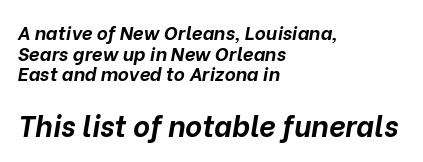
{"italic": "yes", "lean": "right", "slant_degrees": 10, "bold": "yes", "weight": "bold", "width": "normal", "stroke_contrast": "low", "x_height": "medium", "monospaced": "no", "underline": "no", "align": "left", "line_spacing": "tight", "line_spacing_ratio": 1.08, "letter_spacing": "normal", "letter_spacing_em": 0.0, "larger_block": "second", "size_ratio": 1.53, "glyph_px": 29}
